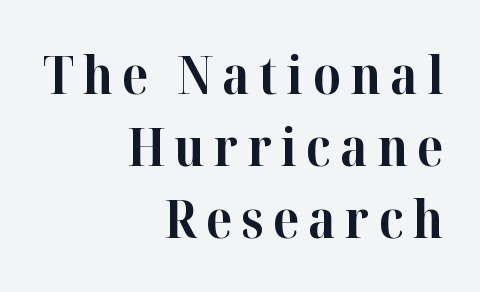
{"serif": "yes", "italic": "no", "bold": "yes", "weight": "bold", "width": "normal", "stroke_contrast": "high", "x_height": "medium", "monospaced": "no", "underline": "no", "align": "right", "line_spacing": "normal", "line_spacing_ratio": 1.36, "glyph_px": 53}
